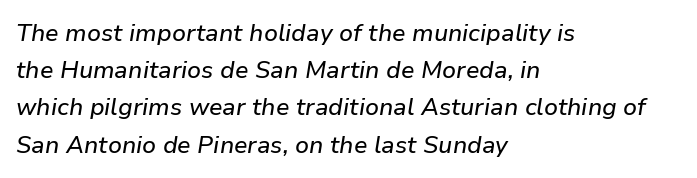
The image shows 24 px text type, italic (leaning right); set left-aligned, normal line spacing (1.55x), normal letter spacing, not underlined.
